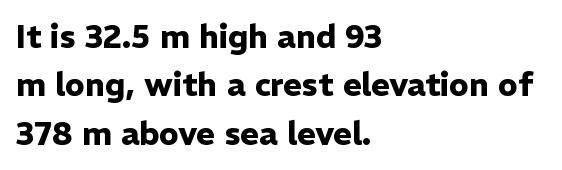
Q: Is the text bold? A: Yes.
Q: Is the text italic (slanted)? A: No, it is upright.
Q: Is the typeface a serif or a sans-serif typeface? A: Sans-serif.
Q: Is the text underlined? A: No.
Q: How is the paragraph aligned? A: Left-aligned.
Q: Is the spacing between letters normal or unusually wide? A: Normal.
Q: Is the spacing between lines tight, normal or loose? A: Normal.
Q: Width (condensed, normal, or wide)? A: Normal.
Q: Stroke contrast? A: Low.
Q: x-height? A: Medium.
Q: Monospaced? A: No.
